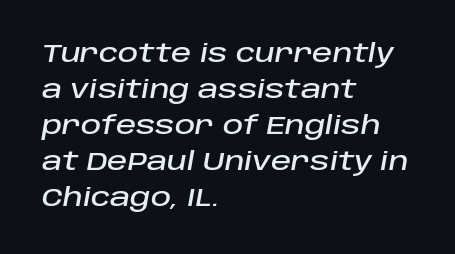
The image shows 25 px text type, italic (leaning right); set left-aligned, normal line spacing (1.44x), normal letter spacing, not underlined.
